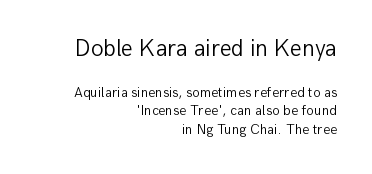
Q: Is the text bold? A: No.
Q: Is the text italic (slanted)? A: No, it is upright.
Q: Is the text underlined? A: No.
Q: How is the paragraph aligned? A: Right-aligned.
Q: Is the spacing between letters normal or unusually wide? A: Normal.
Q: Is the spacing between lines tight, normal or loose? A: Normal.
Q: Which block of text is set in a larger size, the first (top) or the second (bottom)? A: The first (top) one.
